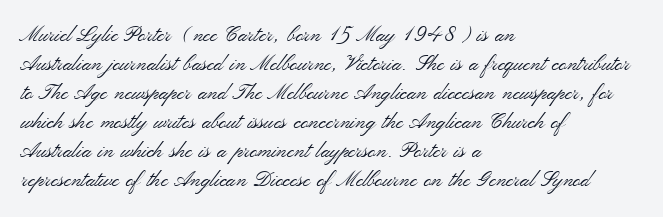
{"bold": "no", "underline": "no", "align": "left", "line_spacing": "normal", "line_spacing_ratio": 1.38, "letter_spacing": "normal", "letter_spacing_em": 0.0, "glyph_px": 21}
